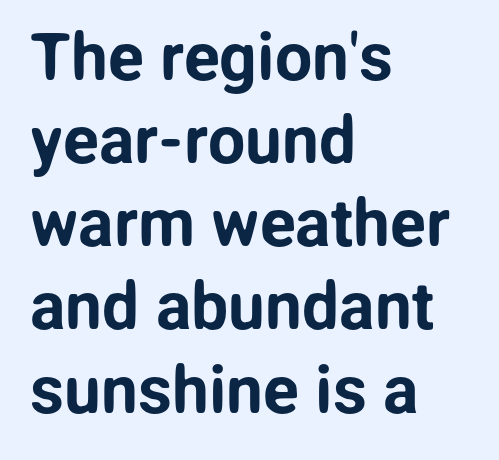
{"serif": "no", "italic": "no", "width": "normal", "stroke_contrast": "low", "x_height": "medium", "monospaced": "no", "underline": "no", "align": "left", "line_spacing": "normal", "line_spacing_ratio": 1.26, "letter_spacing": "normal", "letter_spacing_em": 0.0, "glyph_px": 66}
